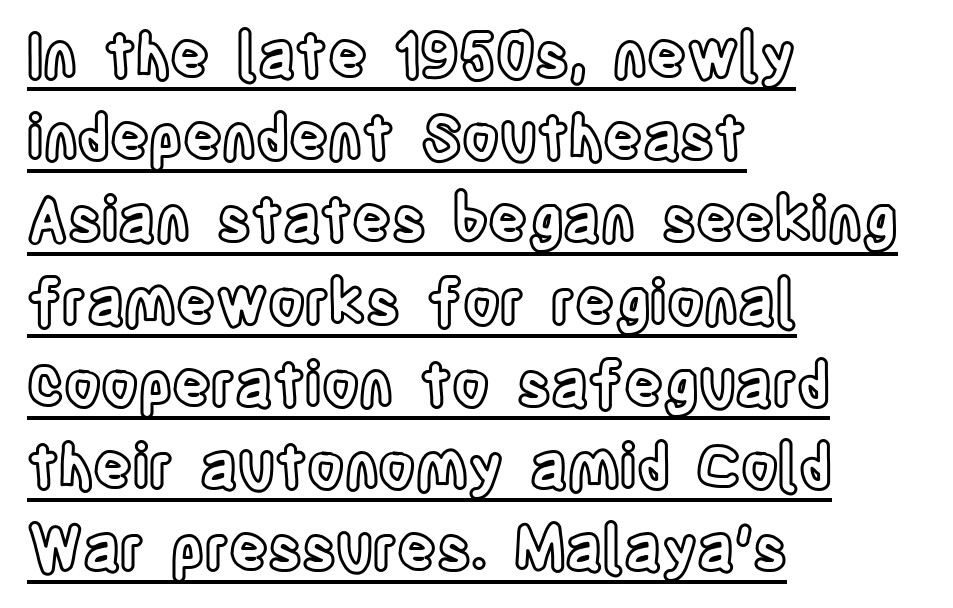
The image shows 60 px condensed type, upright; set left-aligned, normal line spacing (1.37x), normal letter spacing, underlined; a large x-height.
